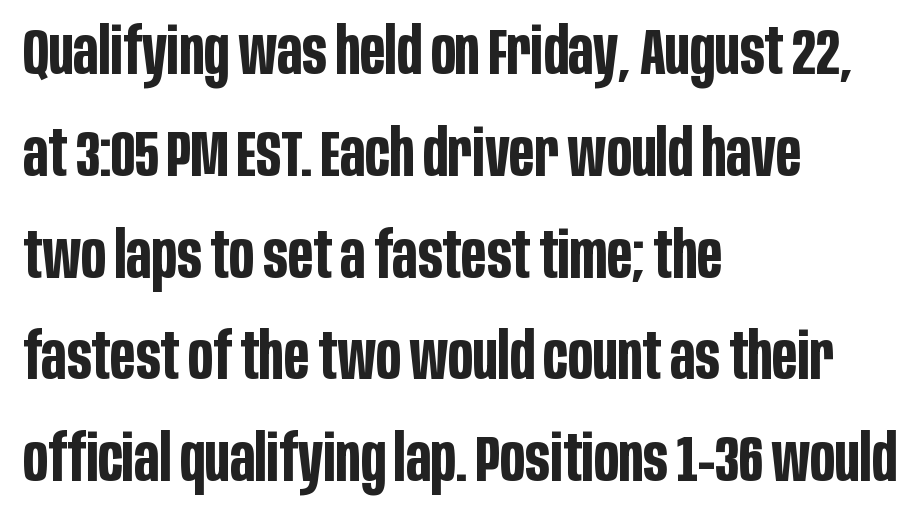
Q: Is the text bold? A: Yes.
Q: Is the text italic (slanted)? A: No, it is upright.
Q: Is the typeface a serif or a sans-serif typeface? A: Sans-serif.
Q: Is the text underlined? A: No.
Q: How is the paragraph aligned? A: Left-aligned.
Q: Is the spacing between letters normal or unusually wide? A: Normal.
Q: Is the spacing between lines tight, normal or loose? A: Normal.
Q: Width (condensed, normal, or wide)? A: Condensed.
Q: Stroke contrast? A: Low.
Q: x-height? A: Large.
Q: Monospaced? A: No.
